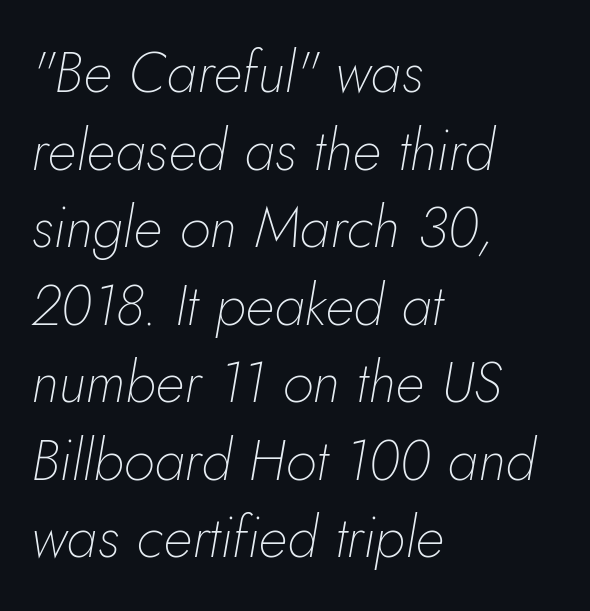
Q: Is the text bold? A: No.
Q: Is the text italic (slanted)? A: Yes, it leans right by about 5 degrees.
Q: Is the text underlined? A: No.
Q: How is the paragraph aligned? A: Left-aligned.
Q: Is the spacing between letters normal or unusually wide? A: Normal.
Q: Is the spacing between lines tight, normal or loose? A: Normal.
Q: Width (condensed, normal, or wide)? A: Normal.
Q: Stroke contrast? A: Low.
Q: x-height? A: Small.
Q: Monospaced? A: No.
